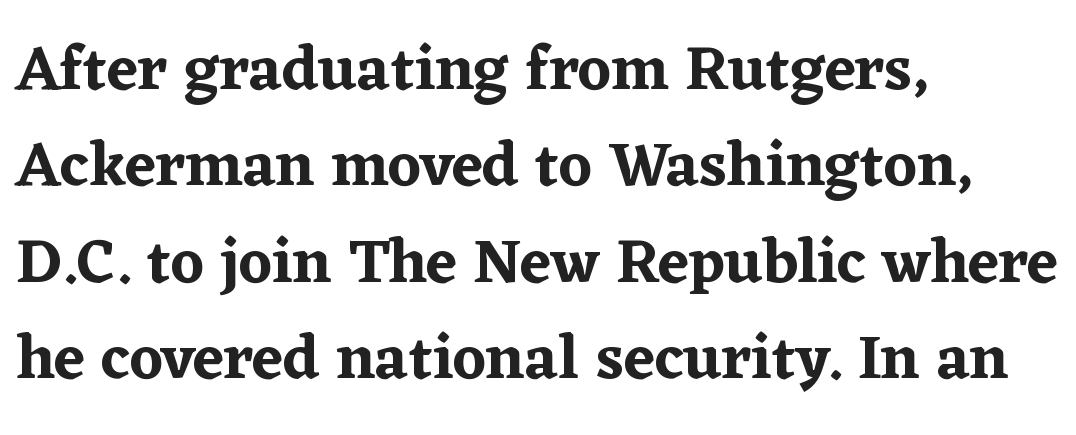
The image shows 63 px serif type, upright; set left-aligned, normal line spacing (1.53x), normal letter spacing, not underlined; low stroke contrast and a medium x-height.
